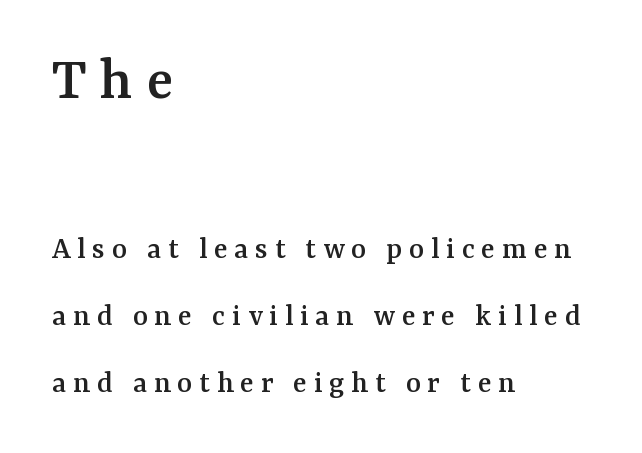
Q: Is the text italic (slanted)? A: No, it is upright.
Q: Is the typeface a serif or a sans-serif typeface? A: Serif.
Q: Is the text underlined? A: No.
Q: How is the paragraph aligned? A: Left-aligned.
Q: Is the spacing between letters normal or unusually wide? A: Unusually wide.
Q: Is the spacing between lines tight, normal or loose? A: Loose.
Q: Which block of text is set in a larger size, the first (top) or the second (bottom)? A: The first (top) one.
Q: Width (condensed, normal, or wide)? A: Normal.
Q: Stroke contrast? A: Medium.
Q: x-height? A: Medium.
Q: Monospaced? A: No.
